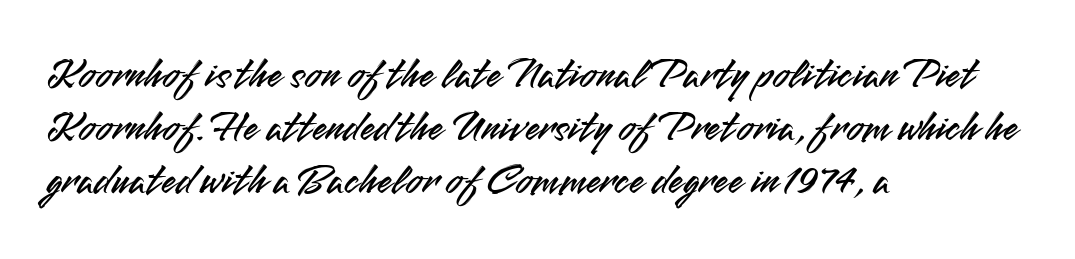
Inter-character spacing is left at the font's built-in metrics. The lines are quadded left. The words here are not underlined. I'd call this a sans setting — the letters go barefoot. Spacing verdict: proportional, widths tailored to each character.
